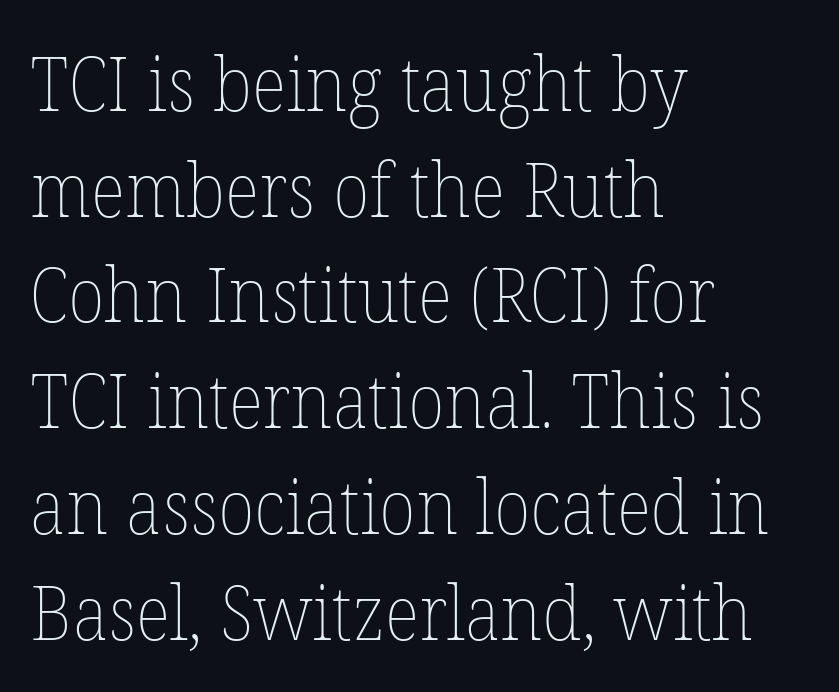
{"italic": "no", "bold": "no", "weight": "thin", "width": "normal", "stroke_contrast": "low", "x_height": "medium", "monospaced": "no", "underline": "no", "align": "left", "line_spacing": "normal", "line_spacing_ratio": 1.41, "letter_spacing": "normal", "letter_spacing_em": 0.0, "glyph_px": 75}
